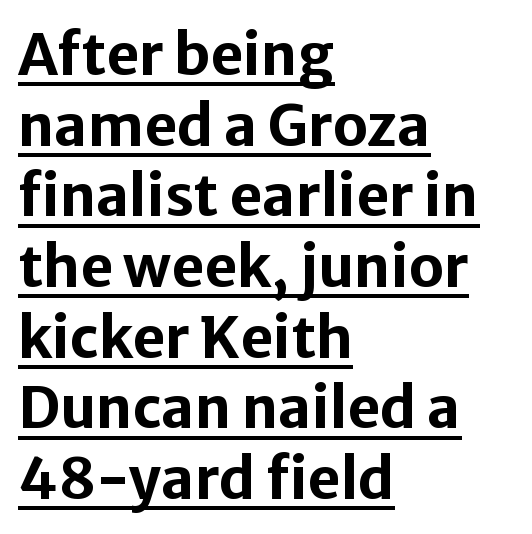
The image shows 57 px bold sans-serif type, upright; set left-aligned, line spacing 1.24x, normal letter spacing, underlined; low stroke contrast and a medium x-height.
